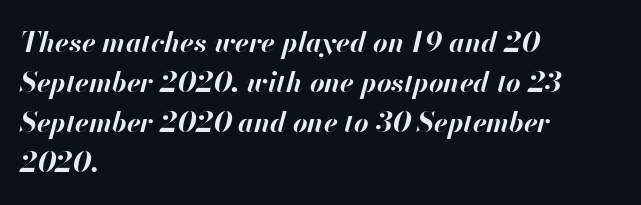
Q: Is the text bold? A: Yes.
Q: Is the text italic (slanted)? A: Yes, it leans right by about 13 degrees.
Q: Is the text underlined? A: No.
Q: How is the paragraph aligned? A: Left-aligned.
Q: Is the spacing between letters normal or unusually wide? A: Normal.
Q: Is the spacing between lines tight, normal or loose? A: Normal.
Q: Width (condensed, normal, or wide)? A: Normal.
Q: Stroke contrast? A: High.
Q: x-height? A: Small.
Q: Monospaced? A: No.
